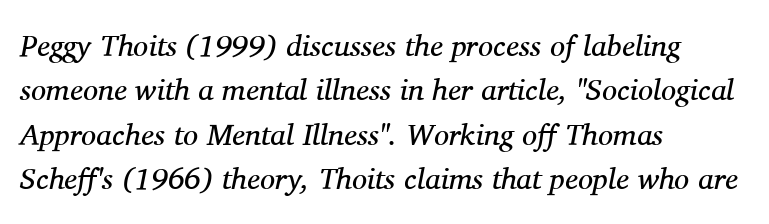
Q: Is the text bold? A: No.
Q: Is the text italic (slanted)? A: Yes, it leans right by about 11 degrees.
Q: Is the typeface a serif or a sans-serif typeface? A: Serif.
Q: Is the text underlined? A: No.
Q: How is the paragraph aligned? A: Left-aligned.
Q: Is the spacing between letters normal or unusually wide? A: Normal.
Q: Is the spacing between lines tight, normal or loose? A: Normal.
Q: Width (condensed, normal, or wide)? A: Normal.
Q: Stroke contrast? A: Medium.
Q: x-height? A: Medium.
Q: Monospaced? A: No.
